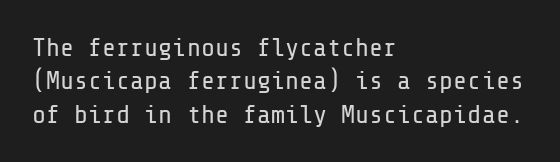
The image shows 26 px text type, upright; set left-aligned, normal line spacing (1.28x), normal letter spacing, not underlined.
